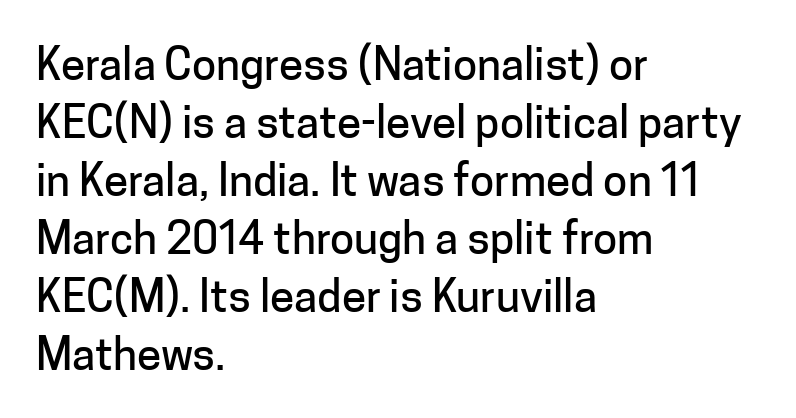
Q: Is the text italic (slanted)? A: No, it is upright.
Q: Is the typeface a serif or a sans-serif typeface? A: Sans-serif.
Q: Is the text underlined? A: No.
Q: How is the paragraph aligned? A: Left-aligned.
Q: Is the spacing between letters normal or unusually wide? A: Normal.
Q: Is the spacing between lines tight, normal or loose? A: Normal.
Q: Width (condensed, normal, or wide)? A: Normal.
Q: Stroke contrast? A: Low.
Q: x-height? A: Medium.
Q: Monospaced? A: No.
